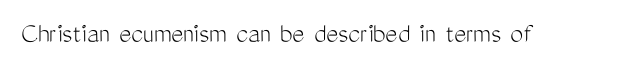
Compared with typical body copy, the letter spacing here is the same. Nothing sits at the stroke ends, so this counts as sans-serif. Varying glyph widths throughout — classic text-font behaviour. It's the straight-up-and-down kind of type. Weight: regular or lighter. Each row of text sits above clean, open space.
